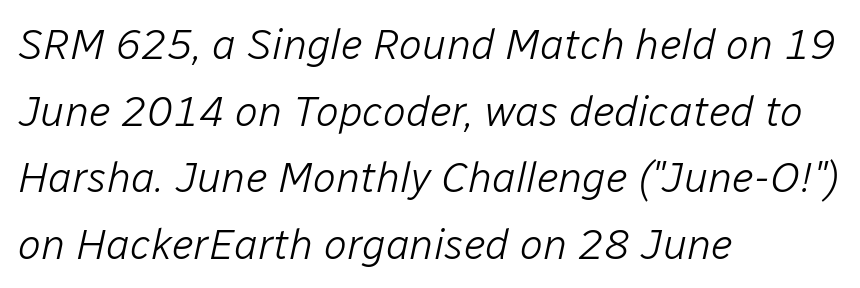
Q: Is the text bold? A: No.
Q: Is the text italic (slanted)? A: Yes, it leans right by about 12 degrees.
Q: Is the text underlined? A: No.
Q: How is the paragraph aligned? A: Left-aligned.
Q: Is the spacing between letters normal or unusually wide? A: Normal.
Q: Is the spacing between lines tight, normal or loose? A: Normal.
Q: Width (condensed, normal, or wide)? A: Normal.
Q: Stroke contrast? A: Low.
Q: x-height? A: Medium.
Q: Monospaced? A: No.
